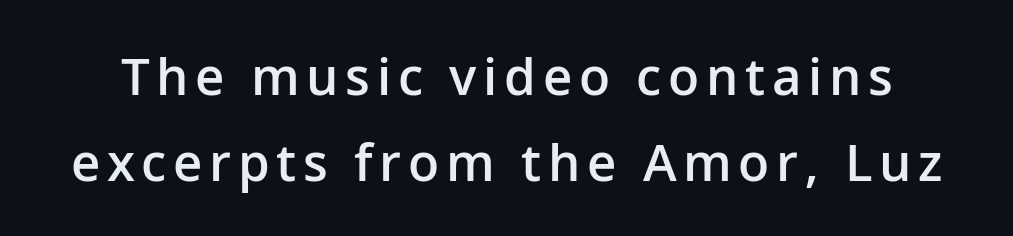
Q: Is the text bold? A: Semi-bold.
Q: Is the text italic (slanted)? A: No, it is upright.
Q: Is the typeface a serif or a sans-serif typeface? A: Sans-serif.
Q: Is the text underlined? A: No.
Q: Is the spacing between lines tight, normal or loose? A: Normal.
Q: Width (condensed, normal, or wide)? A: Normal.
Q: Stroke contrast? A: Low.
Q: x-height? A: Medium.
Q: Monospaced? A: No.
